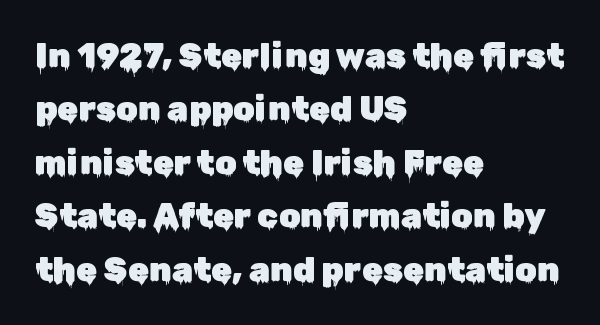
Is this a fixed-width face? No — the glyphs have proportional, varying widths. Nothing unusual about the tracking: characters are spaced as the font intends. The characters display no serif detailing; their extremities are plain. Horizontal alignment here is leftward, the default for most running prose.
